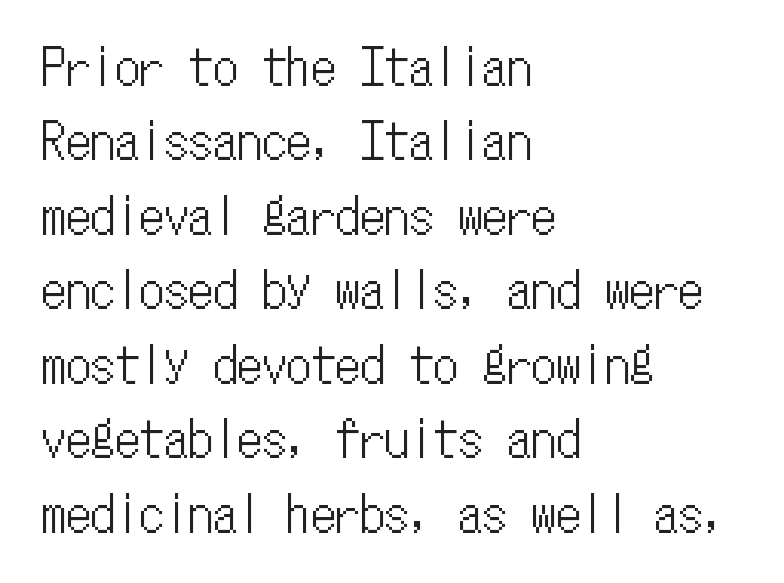
Q: Is the text italic (slanted)? A: No, it is upright.
Q: Is the text underlined? A: No.
Q: How is the paragraph aligned? A: Left-aligned.
Q: Is the spacing between letters normal or unusually wide? A: Normal.
Q: Is the spacing between lines tight, normal or loose? A: Normal.
Q: Width (condensed, normal, or wide)? A: Condensed.
Q: Stroke contrast? A: Low.
Q: x-height? A: Medium.
Q: Monospaced? A: Yes.
